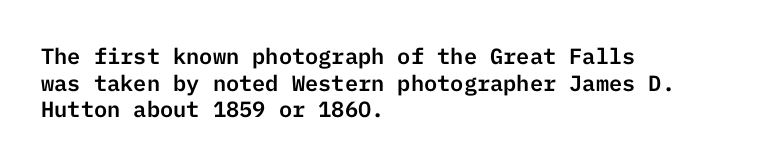
{"italic": "no", "underline": "no", "align": "left", "line_spacing_ratio": 1.21, "letter_spacing": "normal", "letter_spacing_em": 0.0, "glyph_px": 22}
